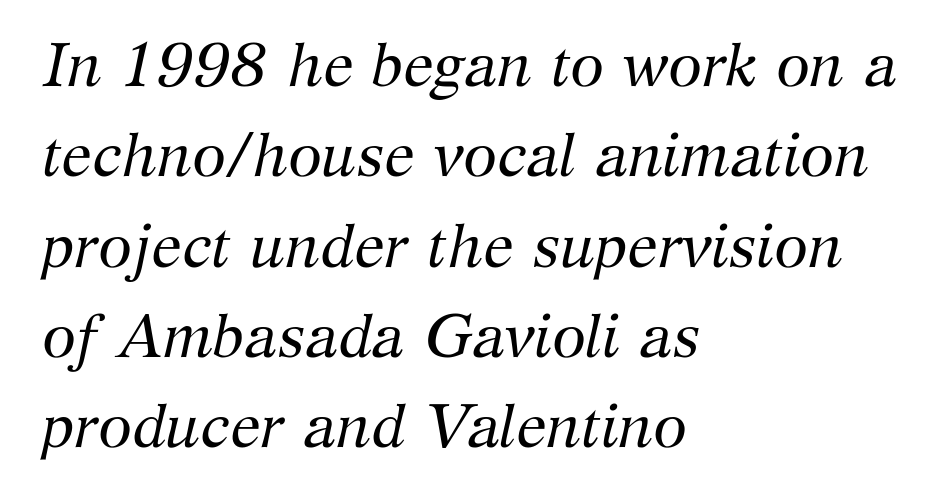
{"serif": "yes", "italic": "yes", "lean": "right", "slant_degrees": 12, "bold": "no", "weight": "regular", "width": "normal", "stroke_contrast": "medium", "x_height": "medium", "monospaced": "no", "underline": "no", "align": "left", "line_spacing": "normal", "line_spacing_ratio": 1.48, "letter_spacing": "normal", "letter_spacing_em": 0.0, "glyph_px": 61}
